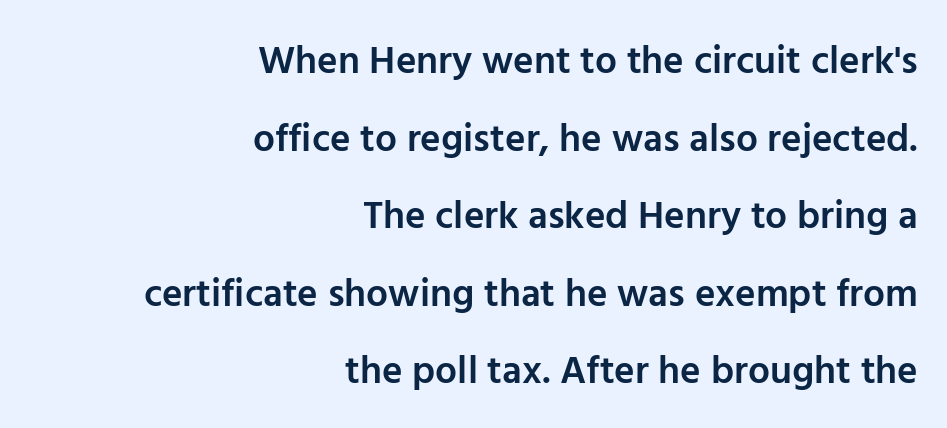
Every character sits straight up, as roman type does. Where is the straight margin? On the right. Letter spacing: default. The passage shown is typeset with a sans-serif family. The font is running at a semibold setting, under full bold. Spacing verdict: proportional, widths tailored to each character.
